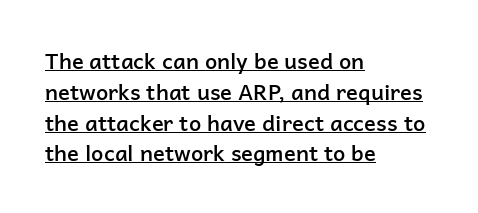
The image shows 22 px text type, upright; set left-aligned, normal line spacing (1.4x), normal letter spacing, underlined.
